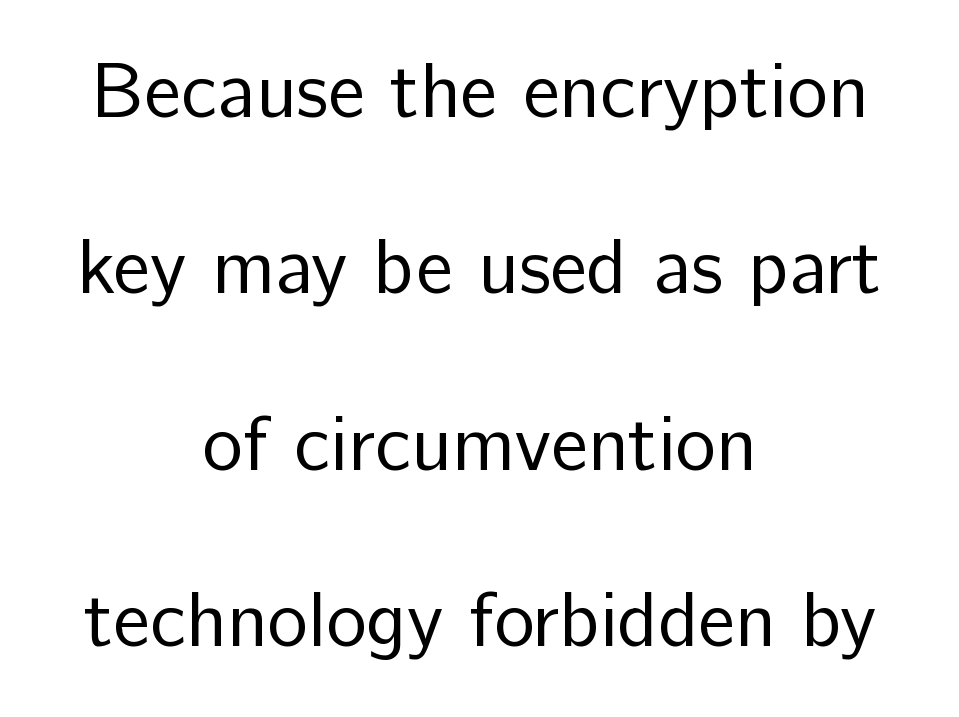
You could call the tracking neutral — neither tight nor loose. Leading: increased. Proportional: the letters do not fall into vertical columns. The space beneath each line is pristine and unruled. A sans-serif font was chosen for this passage.
